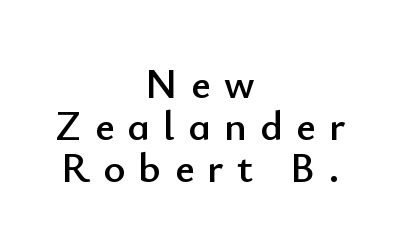
Q: Is the text italic (slanted)? A: No, it is upright.
Q: Is the typeface a serif or a sans-serif typeface? A: Sans-serif.
Q: Is the text underlined? A: No.
Q: How is the paragraph aligned? A: Centered.
Q: Is the spacing between letters normal or unusually wide? A: Unusually wide.
Q: Is the spacing between lines tight, normal or loose? A: Tight.
Q: Width (condensed, normal, or wide)? A: Normal.
Q: Stroke contrast? A: Low.
Q: x-height? A: Small.
Q: Monospaced? A: No.
